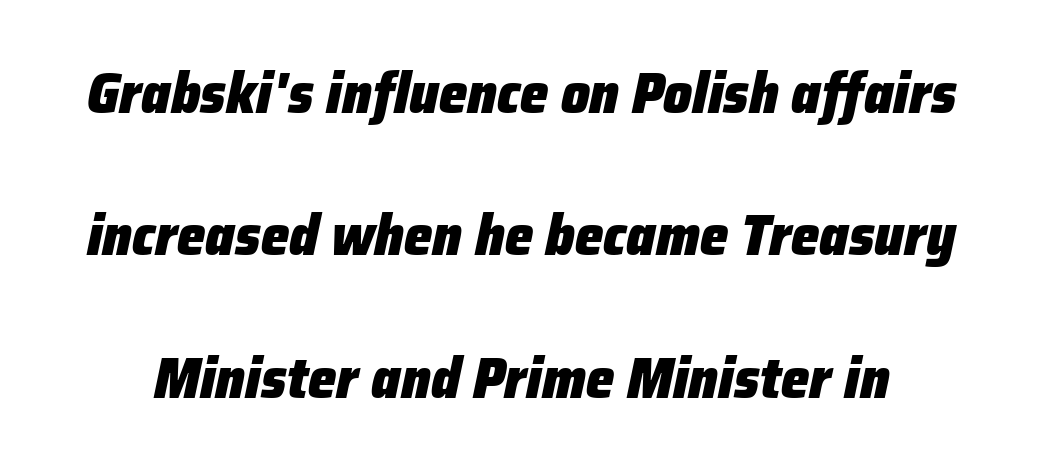
The image shows 57 px heavy type, italic (leaning right); set loose line spacing (2.5x), normal letter spacing, not underlined; low stroke contrast and a medium x-height.
